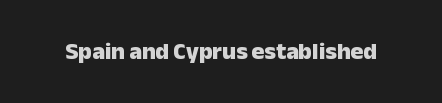
{"italic": "no", "bold": "yes", "underline": "no", "letter_spacing": "normal", "letter_spacing_em": 0.0, "glyph_px": 24}
